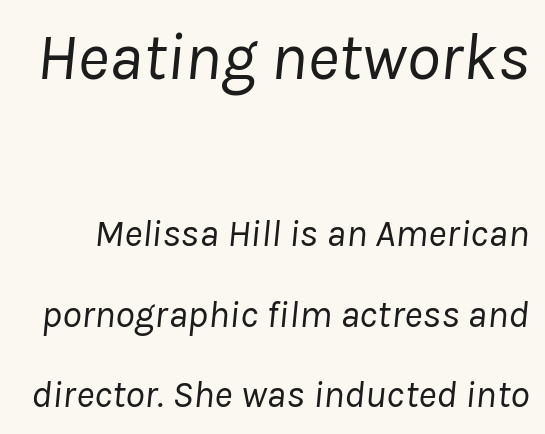
{"italic": "yes", "lean": "right", "slant_degrees": 8, "bold": "no", "weight": "regular", "width": "normal", "stroke_contrast": "low", "x_height": "medium", "monospaced": "no", "underline": "no", "line_spacing": "loose", "line_spacing_ratio": 2.06, "letter_spacing": "normal", "letter_spacing_em": 0.0, "larger_block": "first", "size_ratio": 1.74, "glyph_px": 68}
